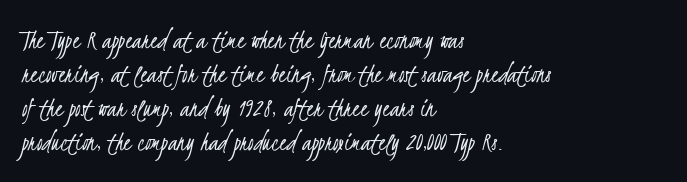
Reading down the block, your eye returns to a fixed left position each line. Examine the stroke ends and you'll find no serifs. Character widths vary here, with narrow letters taking less room than wide ones. Vertical stems look standard width or narrower in stroke.
